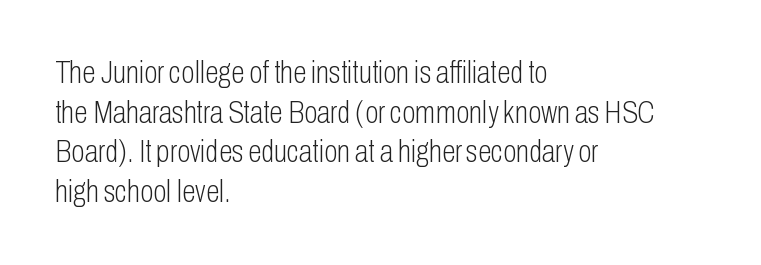
These lines keep a tight, regular rhythm from letter to letter. Compared with a centered layout, this one pins lines to the left instead. Is the stroke heavy? The answer is a plain regular-or-lighter. Notice how the stems are strictly vertical — no italics here. Think of a printed novel: that variable character pitch is what you see here.
